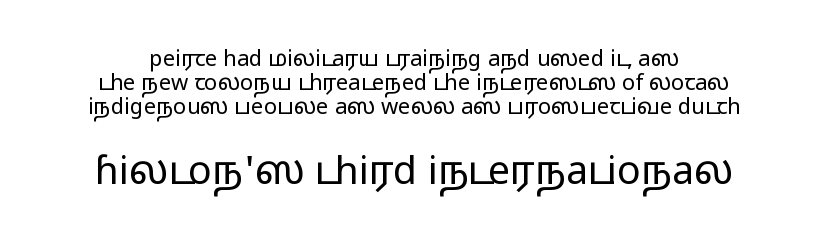
The line-height multiplier appears low, near solid setting. A typesetter would call this zero additional tracking. To sum up the face: it is a sans, with no serifs. Stem width sits at or under what a default text font uses. Of the two passages, the one underneath uses the larger point size. You could not count columns in this text — the font is proportionally spaced.
